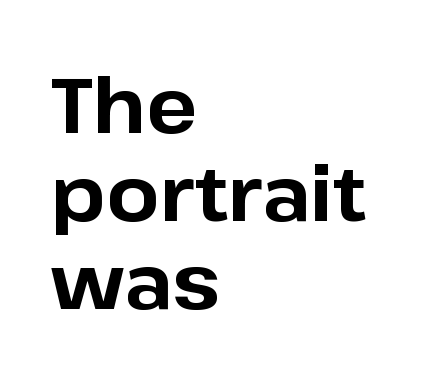
Each glyph is drawn with heavy, bold strokes. Honestly, there is no underline to notice here at all. The typography opts for an upright posture over an oblique one. One-word summary of the alignment: left. Nothing sits at the stroke ends, so this counts as sans-serif.
